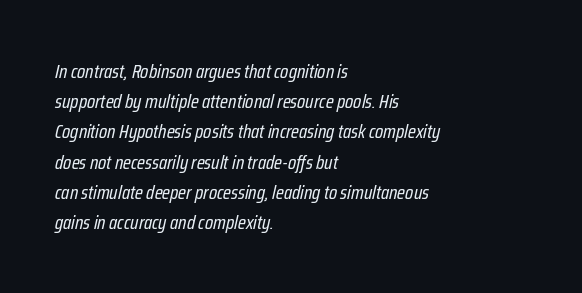
{"italic": "yes", "lean": "right", "slant_degrees": 12, "bold": "no", "underline": "no", "align": "left", "line_spacing": "normal", "line_spacing_ratio": 1.51, "letter_spacing": "normal", "letter_spacing_em": 0.0, "glyph_px": 20}
